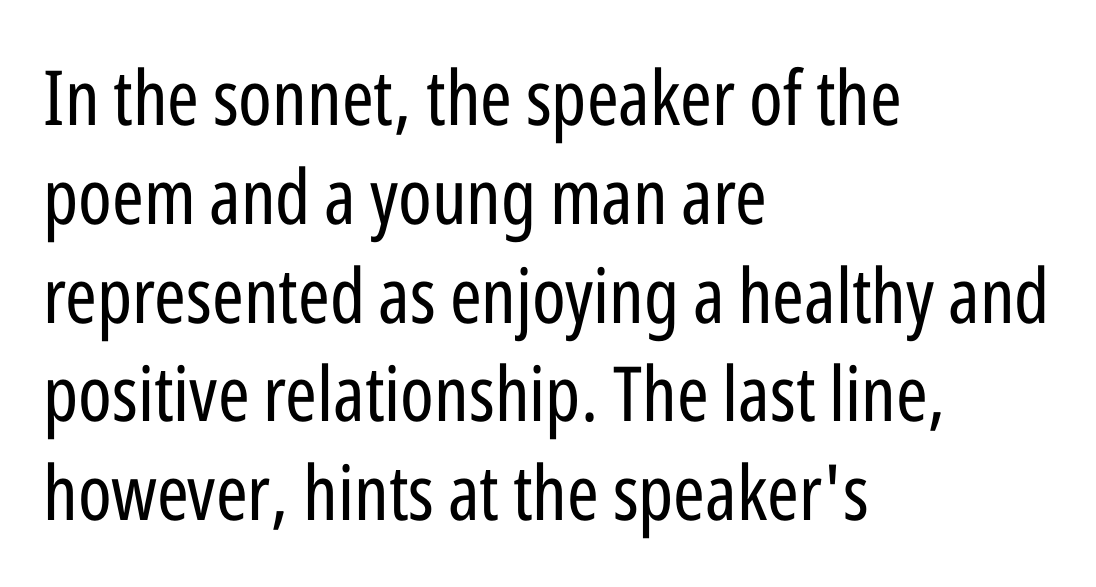
{"serif": "no", "italic": "no", "bold": "no", "weight": "regular", "width": "condensed", "stroke_contrast": "low", "x_height": "medium", "monospaced": "no", "underline": "no", "align": "left", "line_spacing": "normal", "line_spacing_ratio": 1.3, "letter_spacing": "normal", "letter_spacing_em": 0.0, "glyph_px": 76}
